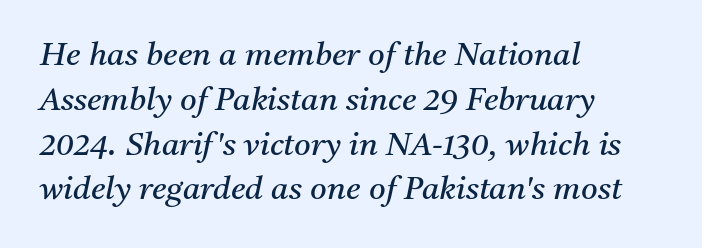
Q: Is the text bold? A: No.
Q: Is the text italic (slanted)? A: Yes, it leans right by about 11 degrees.
Q: Is the typeface a serif or a sans-serif typeface? A: Serif.
Q: Is the text underlined? A: No.
Q: How is the paragraph aligned? A: Left-aligned.
Q: Is the spacing between letters normal or unusually wide? A: Normal.
Q: Is the spacing between lines tight, normal or loose? A: Normal.
Q: Width (condensed, normal, or wide)? A: Normal.
Q: Stroke contrast? A: Medium.
Q: x-height? A: Medium.
Q: Monospaced? A: No.
